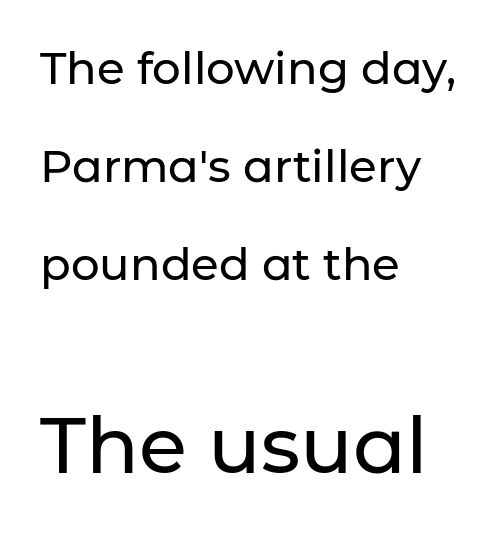
Is the block centered? No — it sits flush against the left margin. Nothing unusual about the tracking: characters are spaced as the font intends. Block two is the big one; block one sits smaller above it. Anything drawn beneath the words? Only blank space.
